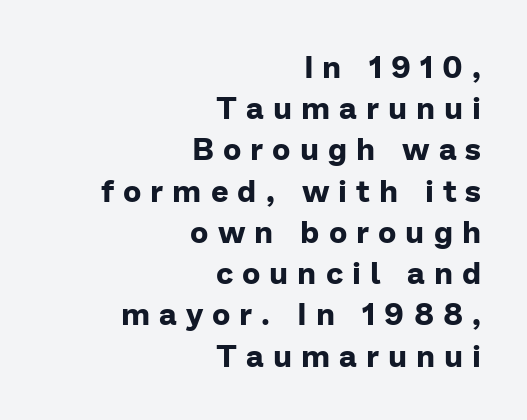
Q: Is the text bold? A: Yes.
Q: Is the text italic (slanted)? A: No, it is upright.
Q: Is the typeface a serif or a sans-serif typeface? A: Sans-serif.
Q: Is the text underlined? A: No.
Q: How is the paragraph aligned? A: Right-aligned.
Q: Is the spacing between letters normal or unusually wide? A: Unusually wide.
Q: Is the spacing between lines tight, normal or loose? A: Normal.
Q: Width (condensed, normal, or wide)? A: Normal.
Q: Stroke contrast? A: Low.
Q: x-height? A: Medium.
Q: Monospaced? A: No.
